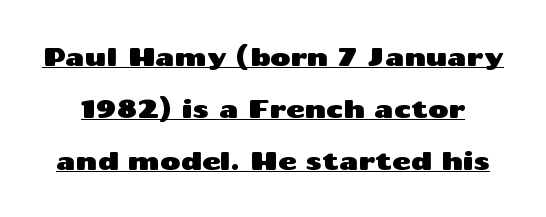
{"italic": "no", "underline": "yes", "line_spacing": "loose", "line_spacing_ratio": 2.08, "letter_spacing": "normal", "letter_spacing_em": 0.0, "glyph_px": 25}
